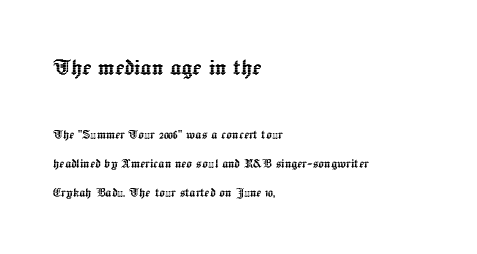
The image shows 27 px text type, upright; set left-aligned, loose line spacing (1.93x), normal letter spacing, not underlined; the first (top) block is 1.8x larger.
